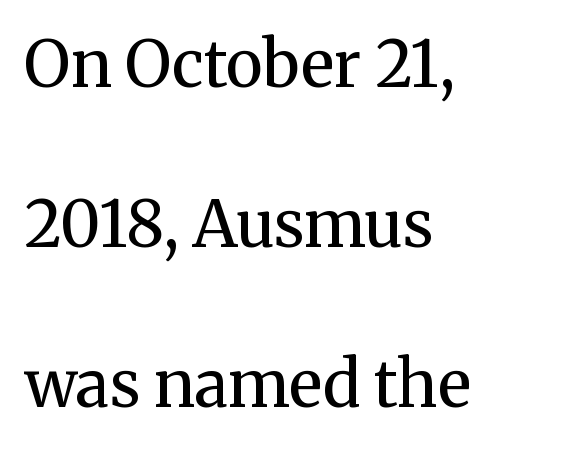
Does the leading feel generous? Absolutely, it's lavish. The font is comparable to plain body text, perhaps lighter. The lettering holds an erect, upright posture throughout. The ragged edge is on the right, which tells us the setting is flush left. Does extra space separate the letters? No, they use regular spacing.
